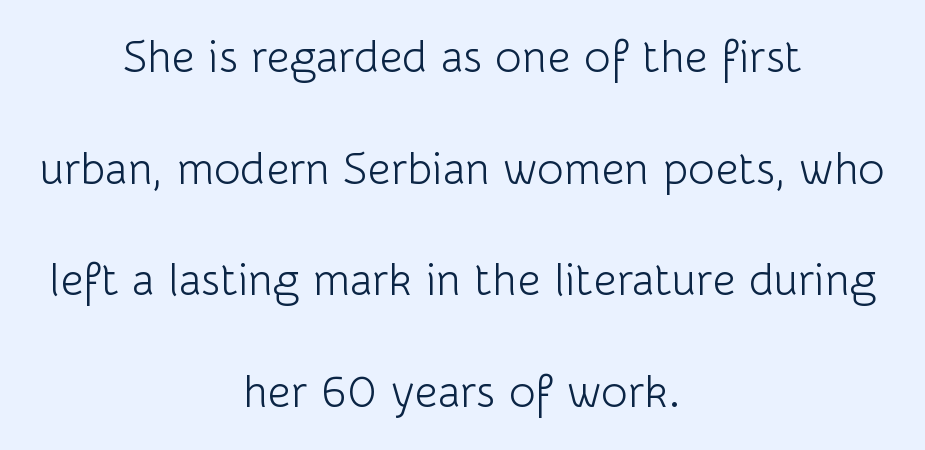
{"serif": "no", "italic": "no", "bold": "no", "weight": "light", "width": "normal", "stroke_contrast": "low", "x_height": "medium", "monospaced": "no", "underline": "no", "align": "center", "line_spacing": "loose", "line_spacing_ratio": 2.48, "letter_spacing": "normal", "letter_spacing_em": 0.0, "glyph_px": 45}
